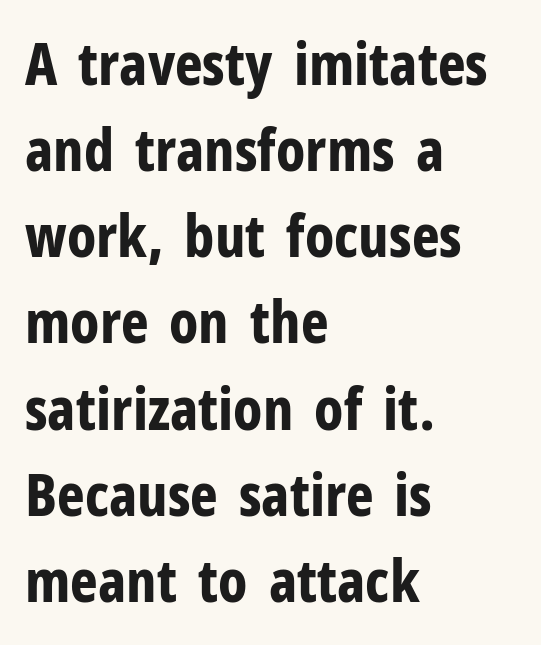
Leftover space on each line is placed entirely after the last word. Default kerning and tracking; the words read as compact shapes. A typesetter would call this proportional, since set widths differ per character. The glyphs in this specimen are sans serif. Reading down the column, the eye jumps a familiar distance to each next line.
